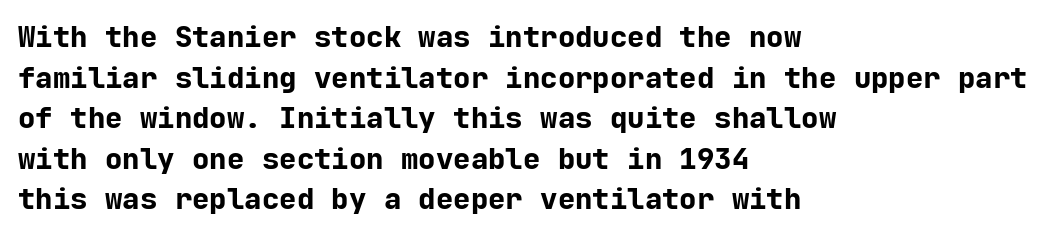
The image shows 29 px bold sans-serif type, upright, monospaced; set left-aligned, normal line spacing (1.4x), normal letter spacing, not underlined; low stroke contrast and a medium x-height.
